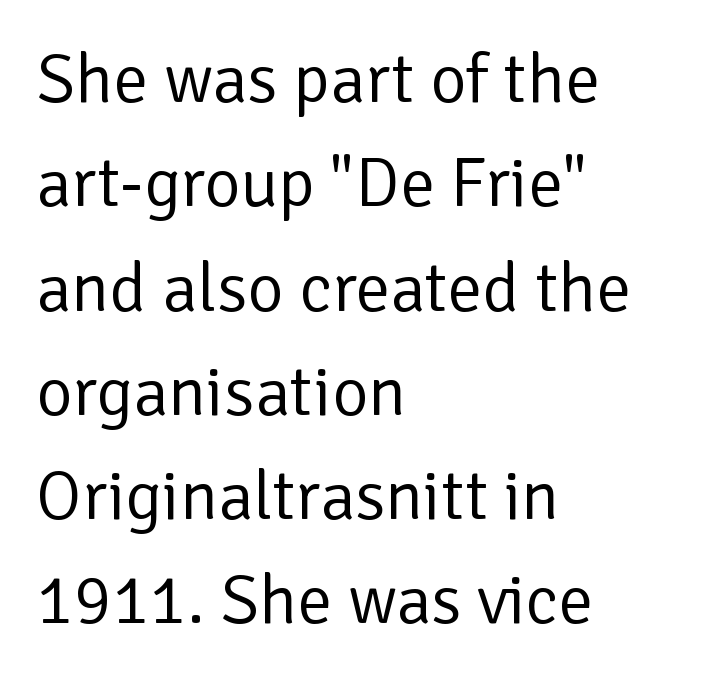
{"serif": "no", "italic": "no", "bold": "no", "weight": "regular", "width": "normal", "stroke_contrast": "low", "x_height": "medium", "monospaced": "no", "underline": "no", "align": "left", "line_spacing": "normal", "line_spacing_ratio": 1.49, "letter_spacing": "normal", "letter_spacing_em": 0.0, "glyph_px": 70}
